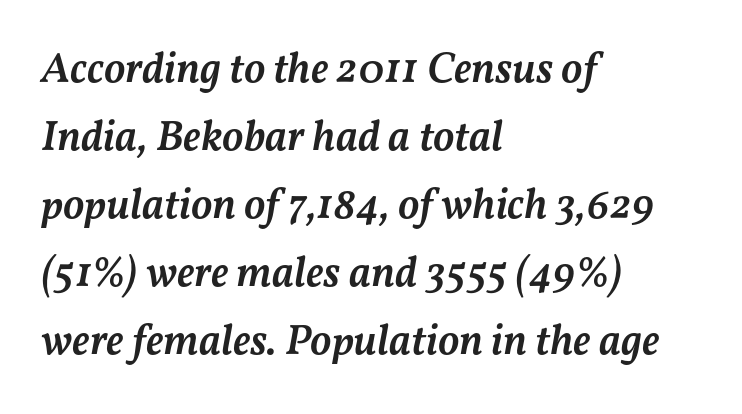
{"italic": "yes", "lean": "right", "slant_degrees": 11, "bold": "semi", "weight": "semibold", "width": "normal", "stroke_contrast": "medium", "x_height": "medium", "monospaced": "no", "underline": "no", "align": "left", "line_spacing": "normal", "line_spacing_ratio": 1.58, "letter_spacing": "normal", "letter_spacing_em": 0.0, "glyph_px": 43}
